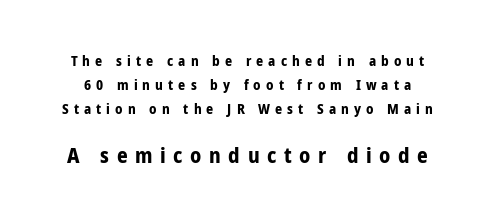
The image shows 21 px bold type, upright; set line spacing 1.72x, unusually wide letter spacing (+0.36 em), not underlined; the second (bottom) block is 1.5x larger.
